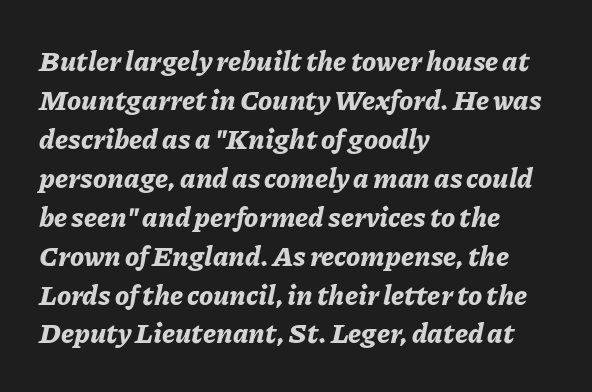
The image shows 28 px bold type, italic (leaning right); set left-aligned, normal line spacing (1.39x), normal letter spacing, not underlined; low stroke contrast and a medium x-height.
